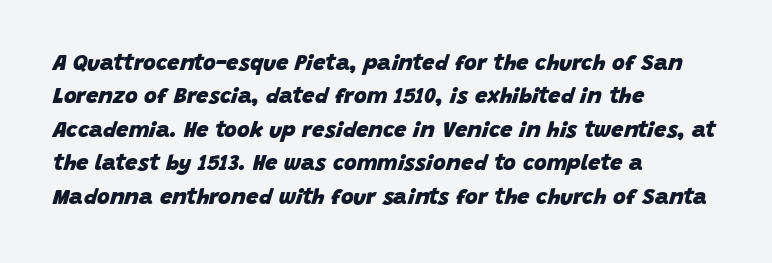
Glyph-to-glyph distance matches everyday printed text. Notice how thick the strokes are: this is what a full bold looks like. Casual observation: everything's shoved over to the left. Rows of type keep a routine distance in the vertical direction.
